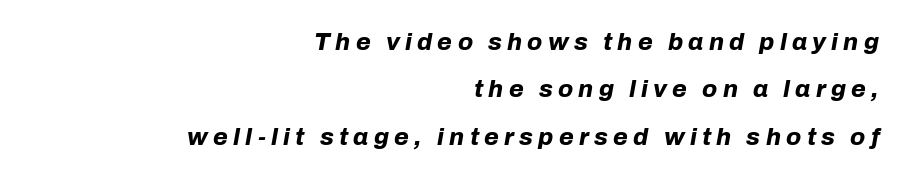
Q: Is the text bold? A: Yes.
Q: Is the text italic (slanted)? A: Yes, it leans right by about 10 degrees.
Q: Is the text underlined? A: No.
Q: How is the paragraph aligned? A: Right-aligned.
Q: Is the spacing between letters normal or unusually wide? A: Unusually wide.
Q: Is the spacing between lines tight, normal or loose? A: Loose.
